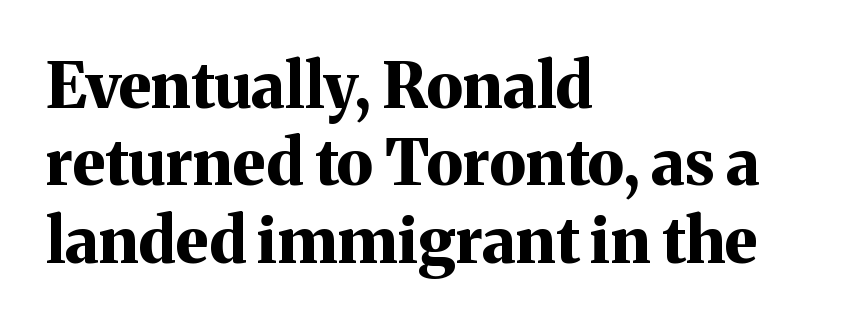
{"serif": "yes", "italic": "no", "bold": "yes", "weight": "bold", "width": "normal", "stroke_contrast": "medium", "x_height": "medium", "monospaced": "no", "underline": "no", "align": "left", "line_spacing_ratio": 1.23, "letter_spacing": "normal", "letter_spacing_em": 0.0, "glyph_px": 63}
